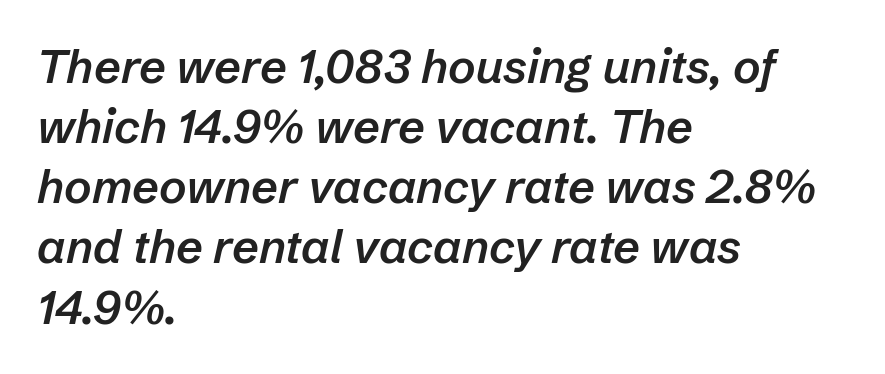
Check the space under the baseline: it is left empty. The glyphs have the mass of a demibold cut, below bold. Varying glyph widths throughout — classic text-font behaviour. Standard letterfit; no display-style spreading of the glyphs.
